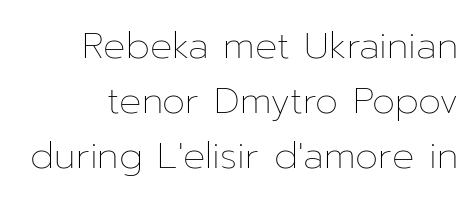
{"italic": "no", "bold": "no", "weight": "thin", "width": "normal", "stroke_contrast": "low", "x_height": "medium", "monospaced": "no", "underline": "no", "line_spacing": "normal", "line_spacing_ratio": 1.49, "letter_spacing": "normal", "letter_spacing_em": 0.0, "glyph_px": 37}
